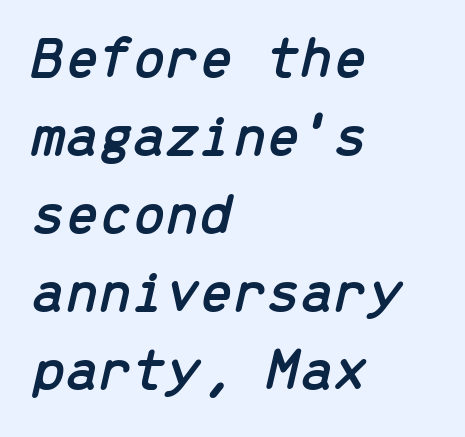
Q: Is the text italic (slanted)? A: Yes, it leans right by about 13 degrees.
Q: Is the text underlined? A: No.
Q: How is the paragraph aligned? A: Left-aligned.
Q: Is the spacing between letters normal or unusually wide? A: Normal.
Q: Is the spacing between lines tight, normal or loose? A: Normal.
Q: Width (condensed, normal, or wide)? A: Normal.
Q: Stroke contrast? A: Low.
Q: x-height? A: Medium.
Q: Monospaced? A: Yes.
